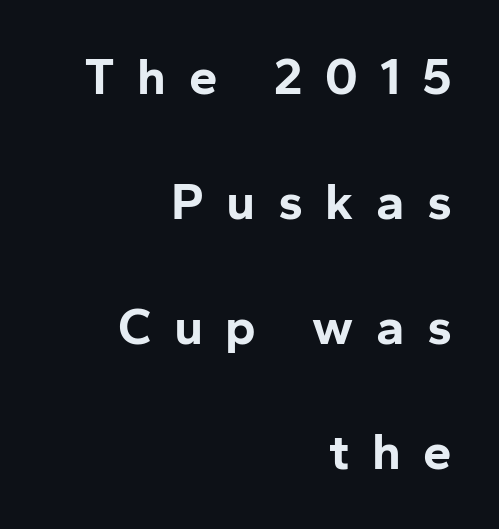
The passage shown is emphatically bold. Compared with typical paragraphs, the rows here are farther apart. You can tell from the bare stems that sans-serif type was used. Unlike italic type, these characters show no tilt at all.
